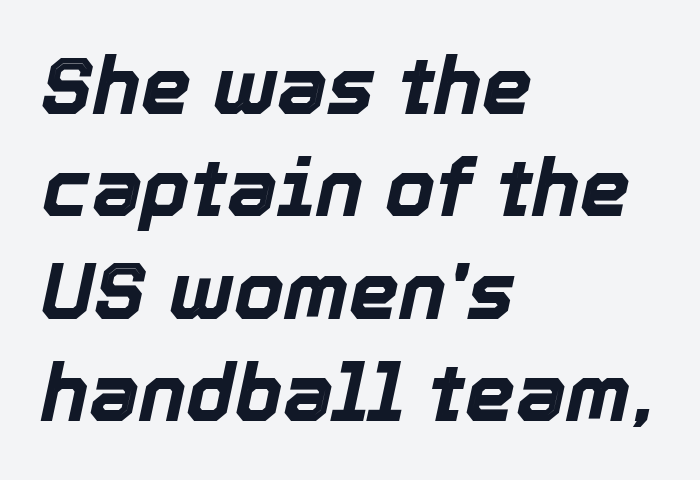
These lines keep a tight, regular rhythm from letter to letter. The lines sit at an ordinary, default distance from one another. Beneath every word, the page is bare. Each letter keeps its own natural width here, so spacing adapts to shape. Heavy-handed strokes throughout: this text is bold. Looking at the ascenders, they clearly lean.
